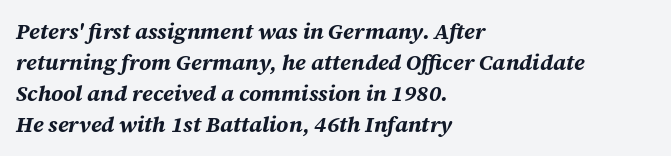
Q: Is the text bold? A: Yes.
Q: Is the text italic (slanted)? A: Yes, it leans right by about 12 degrees.
Q: Is the text underlined? A: No.
Q: How is the paragraph aligned? A: Left-aligned.
Q: Is the spacing between letters normal or unusually wide? A: Normal.
Q: Is the spacing between lines tight, normal or loose? A: Normal.
